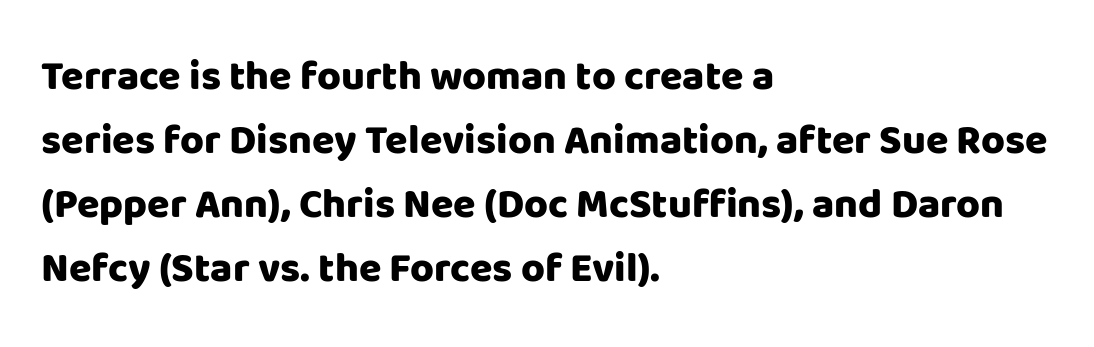
Q: Is the text bold? A: Yes.
Q: Is the text italic (slanted)? A: No, it is upright.
Q: Is the typeface a serif or a sans-serif typeface? A: Sans-serif.
Q: Is the text underlined? A: No.
Q: How is the paragraph aligned? A: Left-aligned.
Q: Is the spacing between letters normal or unusually wide? A: Normal.
Q: Is the spacing between lines tight, normal or loose? A: Normal.
Q: Width (condensed, normal, or wide)? A: Normal.
Q: Stroke contrast? A: Low.
Q: x-height? A: Large.
Q: Monospaced? A: No.
